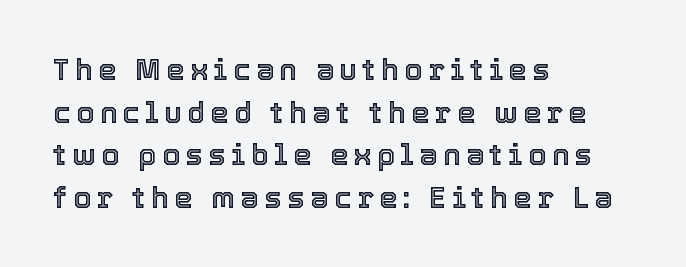
Rendered with straight, roman letterforms. The typesetter chose a ragged-right arrangement here. The face used here is proportionally spaced, like ordinary book or web type. Is there much room between lines? A standard amount, neither cramped nor airy. The area under the type is left untouched.
